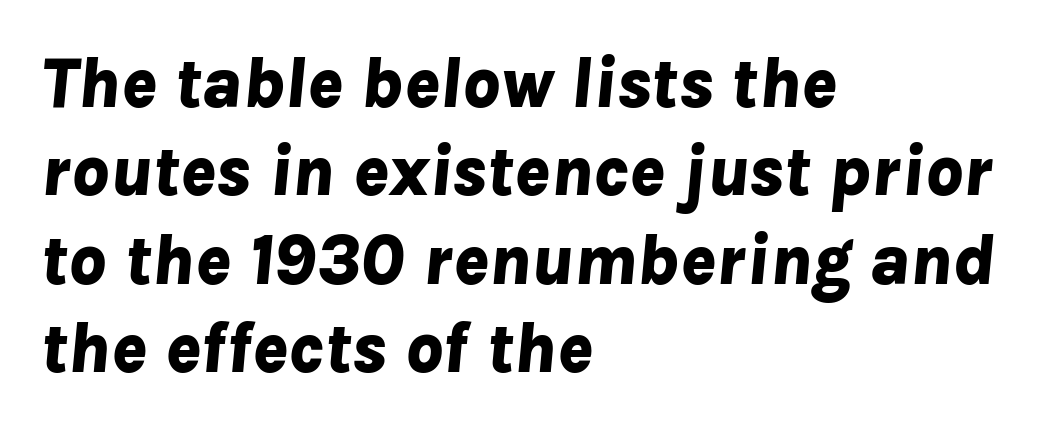
Honestly, the letter spacing is just normal — you wouldn't notice it. The setting favours the left margin, as ordinary paragraphs usually do. Spacing verdict: proportional, widths tailored to each character. Its strokes are broad and dark, the hallmark of bold type.
